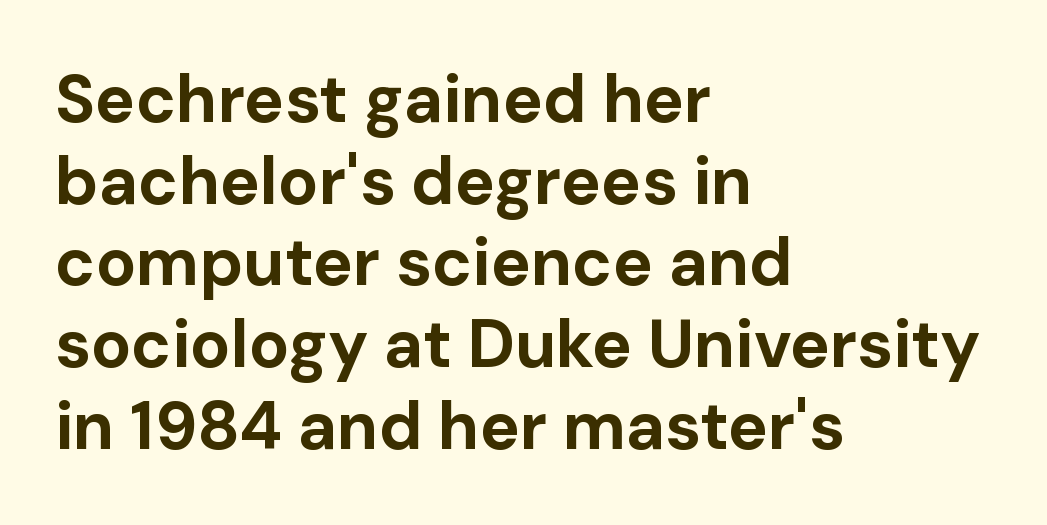
Q: Is the text bold? A: Yes.
Q: Is the text italic (slanted)? A: No, it is upright.
Q: Is the typeface a serif or a sans-serif typeface? A: Sans-serif.
Q: Is the text underlined? A: No.
Q: How is the paragraph aligned? A: Left-aligned.
Q: Is the spacing between letters normal or unusually wide? A: Normal.
Q: Width (condensed, normal, or wide)? A: Normal.
Q: Stroke contrast? A: Low.
Q: x-height? A: Medium.
Q: Monospaced? A: No.
